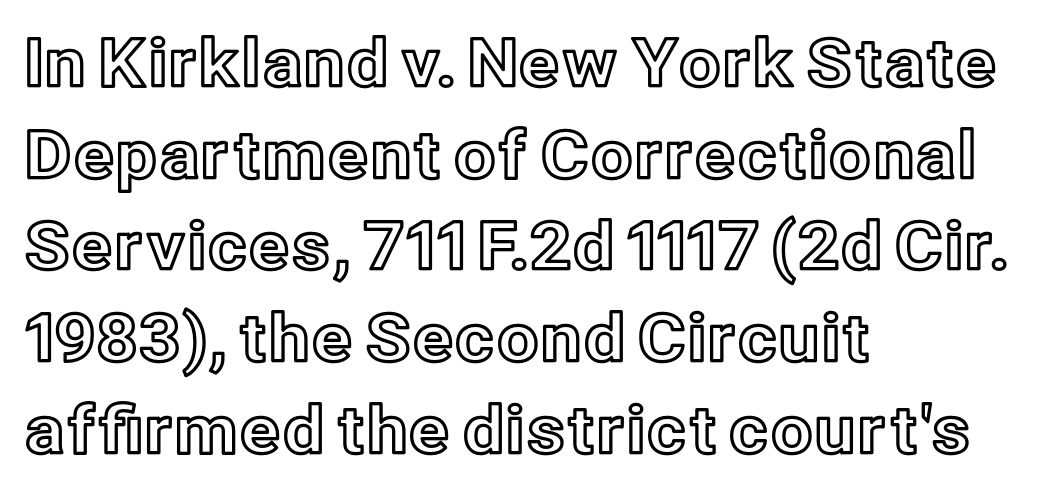
{"italic": "no", "width": "normal", "x_height": "medium", "monospaced": "no", "underline": "no", "align": "left", "line_spacing": "normal", "line_spacing_ratio": 1.39, "letter_spacing": "normal", "letter_spacing_em": 0.0, "glyph_px": 66}
